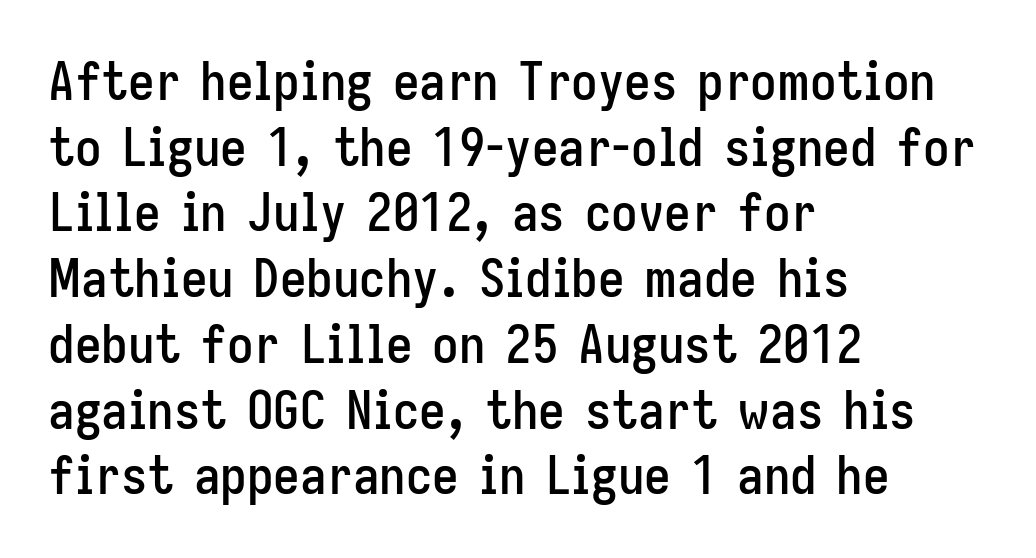
{"serif": "no", "italic": "no", "width": "condensed", "stroke_contrast": "low", "x_height": "medium", "monospaced": "no", "underline": "no", "align": "left", "line_spacing_ratio": 1.24, "letter_spacing": "normal", "letter_spacing_em": 0.0, "glyph_px": 53}
